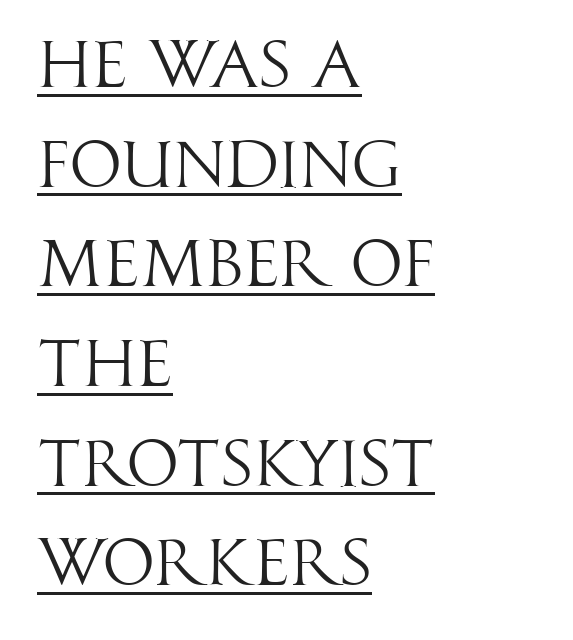
{"serif": "no", "italic": "no", "bold": "no", "weight": "light", "width": "condensed", "stroke_contrast": "high", "x_height": "large", "monospaced": "no", "underline": "yes", "align": "left", "line_spacing": "normal", "line_spacing_ratio": 1.51, "letter_spacing": "normal", "letter_spacing_em": 0.0, "glyph_px": 66}
